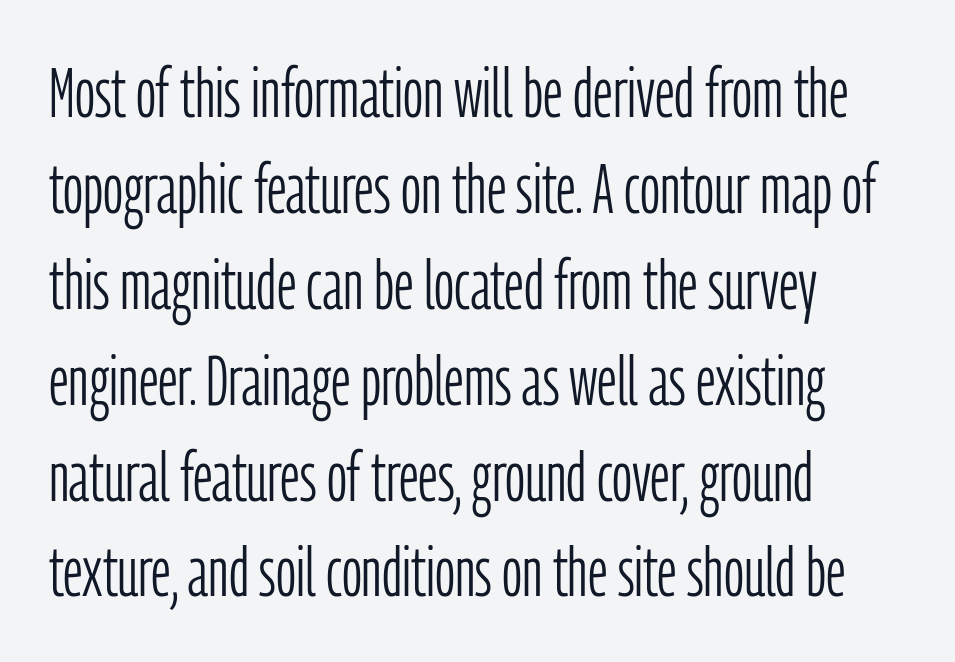
Q: Is the text bold? A: No.
Q: Is the text italic (slanted)? A: No, it is upright.
Q: Is the typeface a serif or a sans-serif typeface? A: Sans-serif.
Q: Is the text underlined? A: No.
Q: How is the paragraph aligned? A: Left-aligned.
Q: Is the spacing between letters normal or unusually wide? A: Normal.
Q: Is the spacing between lines tight, normal or loose? A: Normal.
Q: Width (condensed, normal, or wide)? A: Condensed.
Q: Stroke contrast? A: Low.
Q: x-height? A: Medium.
Q: Monospaced? A: No.
